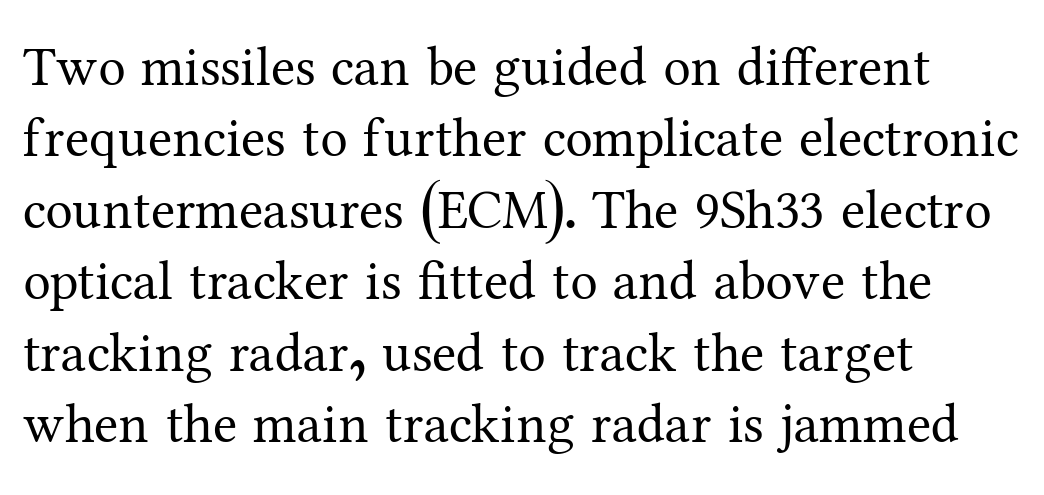
Q: Is the text bold? A: No.
Q: Is the text italic (slanted)? A: No, it is upright.
Q: Is the typeface a serif or a sans-serif typeface? A: Serif.
Q: Is the text underlined? A: No.
Q: How is the paragraph aligned? A: Left-aligned.
Q: Is the spacing between letters normal or unusually wide? A: Normal.
Q: Is the spacing between lines tight, normal or loose? A: Normal.
Q: Width (condensed, normal, or wide)? A: Normal.
Q: Stroke contrast? A: Medium.
Q: x-height? A: Medium.
Q: Monospaced? A: No.
